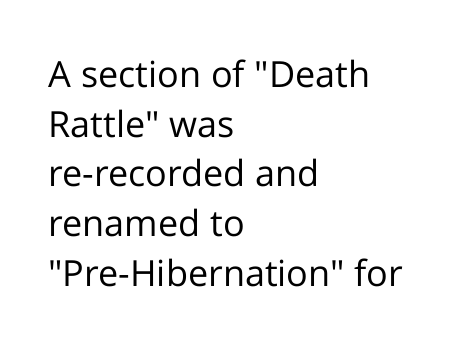
The image shows 36 px regular-weight sans-serif type, upright; set left-aligned, normal line spacing (1.38x), normal letter spacing, not underlined; low stroke contrast and a medium x-height.
